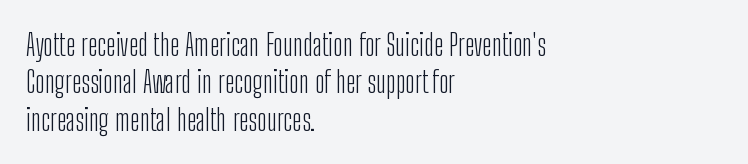
The image shows 30 px light, condensed sans-serif type, upright; set left-aligned, normal line spacing (1.25x), normal letter spacing, not underlined; low stroke contrast and a medium x-height.
